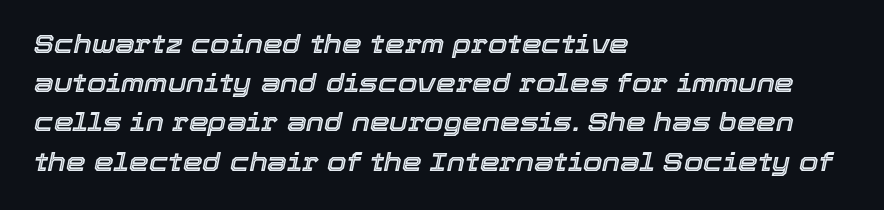
The image shows 25 px text type, italic (leaning right); set left-aligned, normal line spacing (1.57x), normal letter spacing, not underlined.
